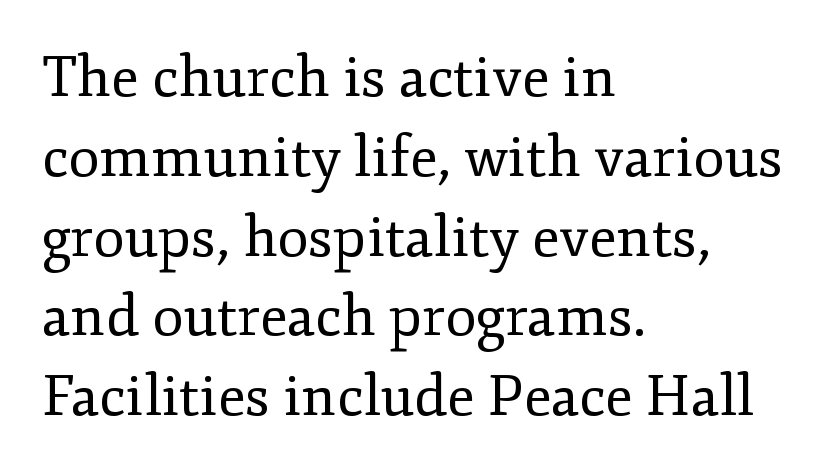
Q: Is the text bold? A: No.
Q: Is the text italic (slanted)? A: No, it is upright.
Q: Is the typeface a serif or a sans-serif typeface? A: Serif.
Q: Is the text underlined? A: No.
Q: How is the paragraph aligned? A: Left-aligned.
Q: Is the spacing between letters normal or unusually wide? A: Normal.
Q: Is the spacing between lines tight, normal or loose? A: Normal.
Q: Width (condensed, normal, or wide)? A: Normal.
Q: Stroke contrast? A: Low.
Q: x-height? A: Small.
Q: Monospaced? A: No.
